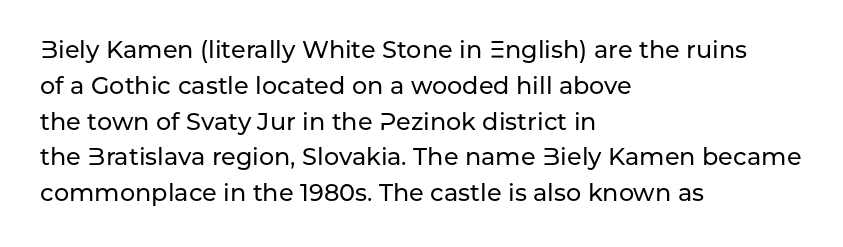
Q: Is the text italic (slanted)? A: No, it is upright.
Q: Is the text underlined? A: No.
Q: How is the paragraph aligned? A: Left-aligned.
Q: Is the spacing between letters normal or unusually wide? A: Normal.
Q: Is the spacing between lines tight, normal or loose? A: Normal.
